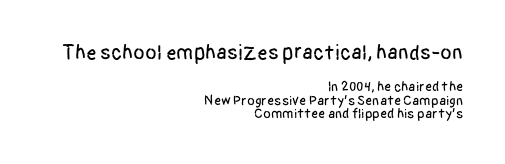
Q: Is the text italic (slanted)? A: No, it is upright.
Q: Is the text underlined? A: No.
Q: How is the paragraph aligned? A: Right-aligned.
Q: Is the spacing between letters normal or unusually wide? A: Normal.
Q: Is the spacing between lines tight, normal or loose? A: Tight.
Q: Which block of text is set in a larger size, the first (top) or the second (bottom)? A: The first (top) one.
